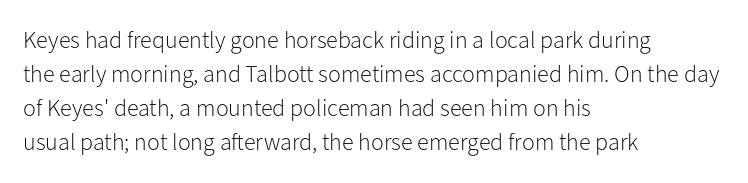
Decoration check: the copy has no underline. Teacher's note: observe the even left margin — that is flush-left alignment. Interline gaps are of average width in this sample. No chunkiness to these letters — they're not bold. These lines were composed using upright roman letters.
